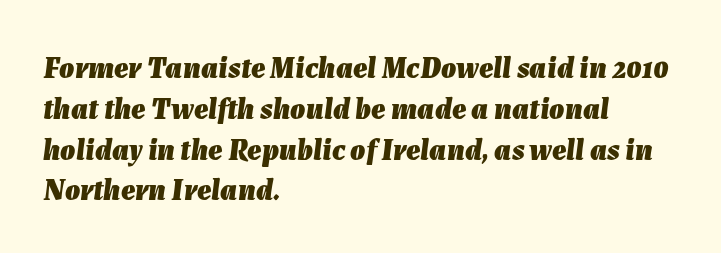
{"italic": "yes", "lean": "right", "slant_degrees": 7, "bold": "yes", "weight": "heavy", "width": "normal", "stroke_contrast": "low", "x_height": "medium", "monospaced": "no", "underline": "no", "align": "left", "line_spacing": "normal", "line_spacing_ratio": 1.36, "letter_spacing": "normal", "letter_spacing_em": 0.0, "glyph_px": 30}
